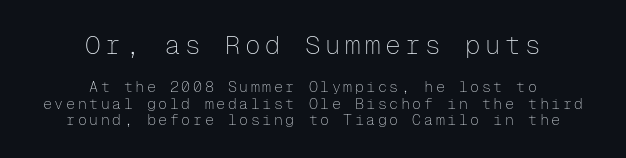
Any mark beneath the type? The region is blank. Compared with typical paragraphs, the rows here are closer together. Larger block? The one above; the one below is distinctly smaller. Quick note: not italic, upright. A light-to-regular cut is what we see here. Centered paragraph, ragged on both sides.
